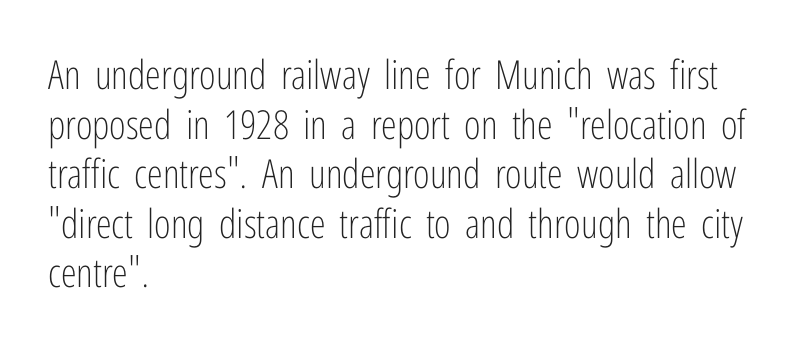
Q: Is the text bold? A: No.
Q: Is the text italic (slanted)? A: No, it is upright.
Q: Is the typeface a serif or a sans-serif typeface? A: Sans-serif.
Q: Is the text underlined? A: No.
Q: How is the paragraph aligned? A: Left-aligned.
Q: Is the spacing between letters normal or unusually wide? A: Normal.
Q: Width (condensed, normal, or wide)? A: Condensed.
Q: Stroke contrast? A: Low.
Q: x-height? A: Medium.
Q: Monospaced? A: No.
